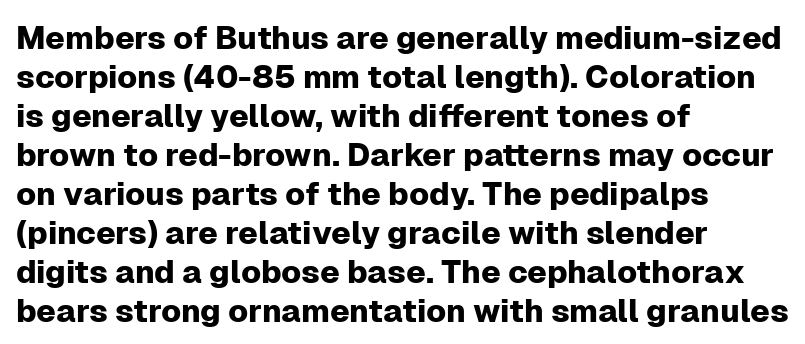
Q: Is the text italic (slanted)? A: No, it is upright.
Q: Is the typeface a serif or a sans-serif typeface? A: Sans-serif.
Q: Is the text underlined? A: No.
Q: How is the paragraph aligned? A: Left-aligned.
Q: Is the spacing between letters normal or unusually wide? A: Normal.
Q: Width (condensed, normal, or wide)? A: Normal.
Q: Stroke contrast? A: Low.
Q: x-height? A: Medium.
Q: Monospaced? A: No.
